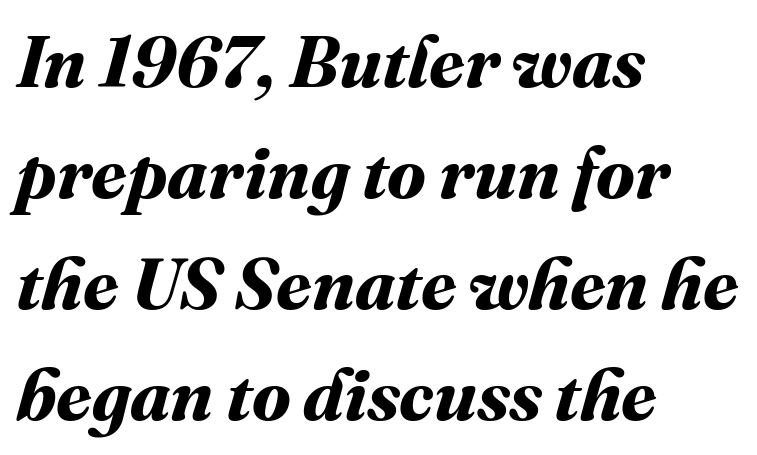
This sample has the flowing, uneven cadence of proportional lettering. Here the glyphs are tracked normally, forming tight word shapes. The ragged edge is on the right, which tells us the setting is flush left. This block has exactly the height ordinary leading produces.
